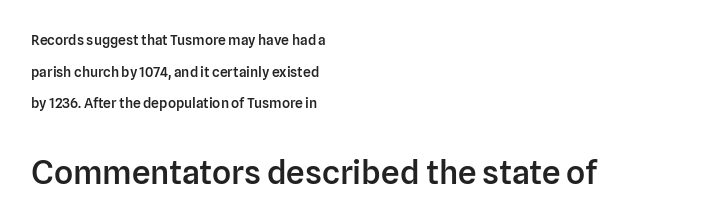
The more generous point size was reserved for the lower chunk. This sample uses an upright cut, with every glyph sitting square on the baseline. Quick note: interline space is abundant. Weight check: semibold — heavier than regular, not quite bold. Default kerning and tracking; the words read as compact shapes. The text block is weighted toward the left margin, trailing off unevenly rightward.
